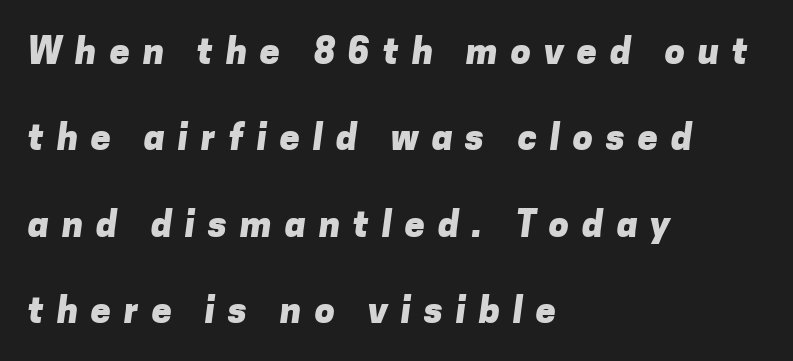
If you drew a ruler down the left edge, every line would touch it. Look at the tracking — it's clearly loosened, letters drifting apart. On the weight axis this lands at bold, roughly 700. Proportional: the letters do not fall into vertical columns. Grotesque or geometric, the face here clearly has no serifs.
